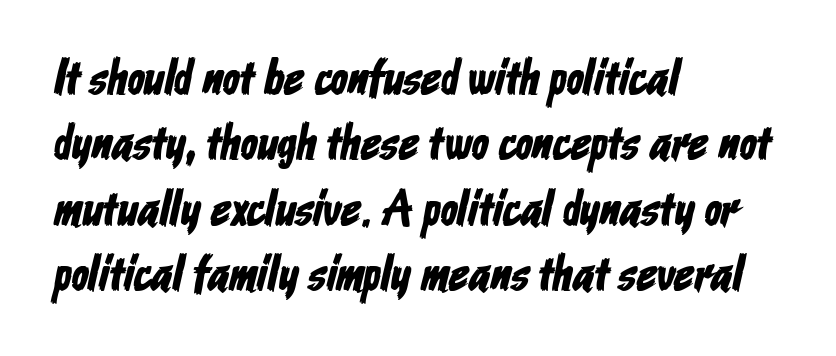
These lines are set flush left with a ragged right edge. The zone under the glyphs is completely vacant. The letters advance in unequal steps, a hallmark of proportional type. Tracking value appears to be zero — textbook default spacing. This rendering employs a face without finishing strokes, i.e., a sans-serif.
